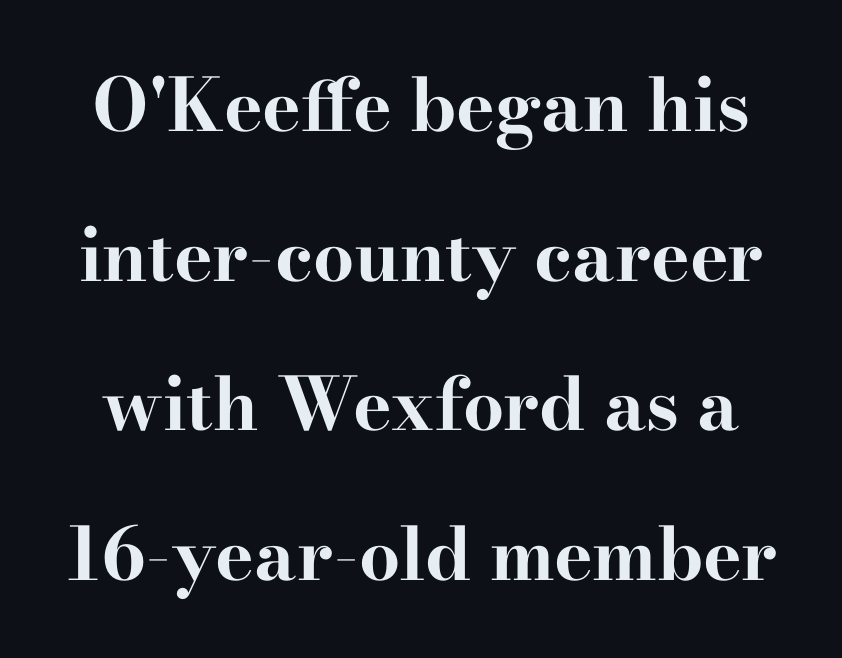
{"serif": "yes", "italic": "no", "bold": "yes", "weight": "bold", "width": "wide", "stroke_contrast": "high", "x_height": "small", "monospaced": "no", "underline": "no", "line_spacing": "loose", "line_spacing_ratio": 2.05, "letter_spacing": "normal", "letter_spacing_em": 0.0, "glyph_px": 73}
